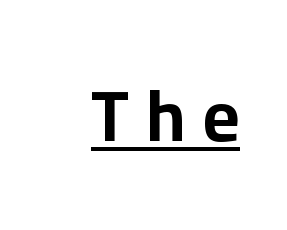
Bold? Absolutely — the strokes are thick and heavy. A typesetter would call this proportional, since set widths differ per character. Do the letters lean? They stand straight. Has an underline been added? It has. A typesetter would label this face a sans.
